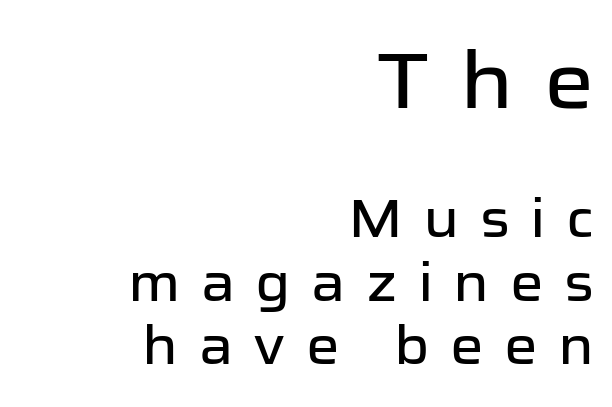
Q: Is the text italic (slanted)? A: No, it is upright.
Q: Is the typeface a serif or a sans-serif typeface? A: Sans-serif.
Q: Is the text underlined? A: No.
Q: How is the paragraph aligned? A: Right-aligned.
Q: Is the spacing between letters normal or unusually wide? A: Unusually wide.
Q: Which block of text is set in a larger size, the first (top) or the second (bottom)? A: The first (top) one.
Q: Width (condensed, normal, or wide)? A: Normal.
Q: Stroke contrast? A: Low.
Q: x-height? A: Medium.
Q: Monospaced? A: No.
